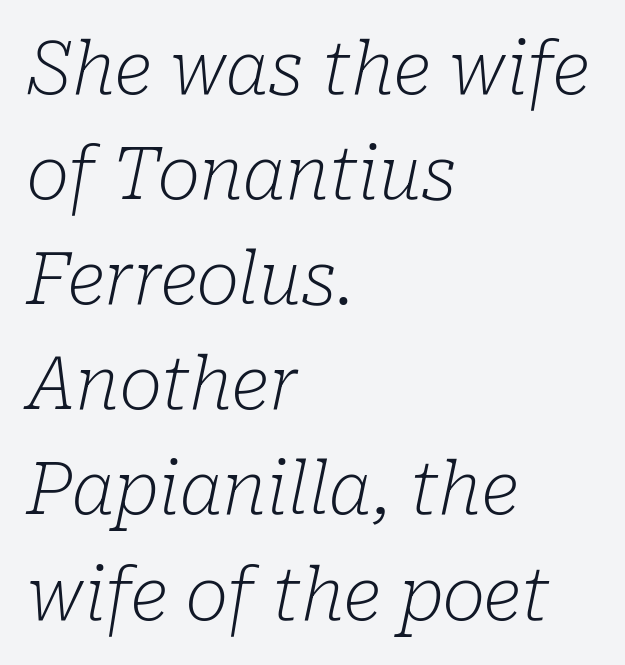
The face used here has a pronounced slope to its letters. A clean baseline with only descenders dipping below it. Standard letterfit; no display-style spreading of the glyphs. A student would call this left alignment; a typographer would say flush left, rag right. Quick note: interline space is typical.
